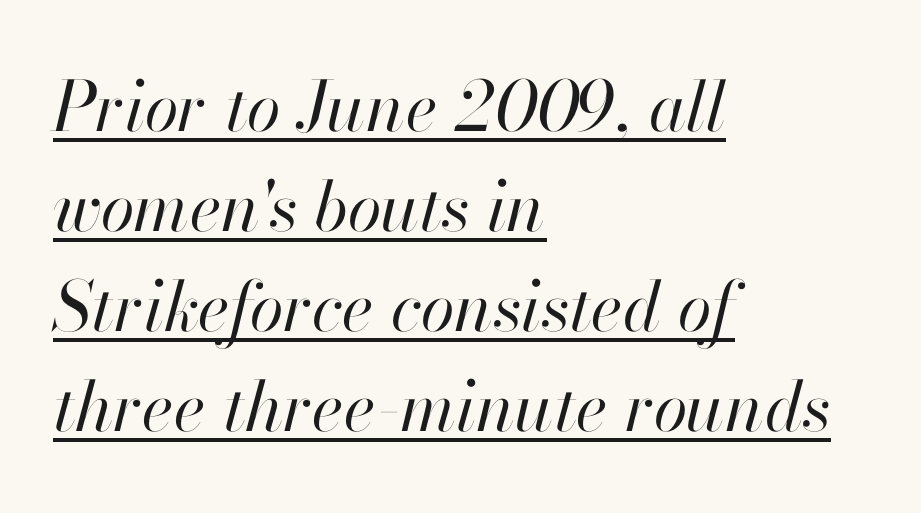
The image shows 69 px regular-weight type, italic (leaning right); set left-aligned, normal line spacing (1.45x), normal letter spacing, underlined; high stroke contrast and a small x-height.
